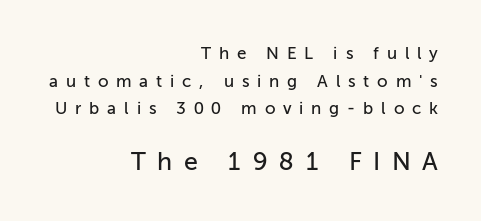
Q: Is the text italic (slanted)? A: No, it is upright.
Q: Is the text underlined? A: No.
Q: How is the paragraph aligned? A: Right-aligned.
Q: Is the spacing between letters normal or unusually wide? A: Unusually wide.
Q: Is the spacing between lines tight, normal or loose? A: Normal.
Q: Which block of text is set in a larger size, the first (top) or the second (bottom)? A: The second (bottom) one.
